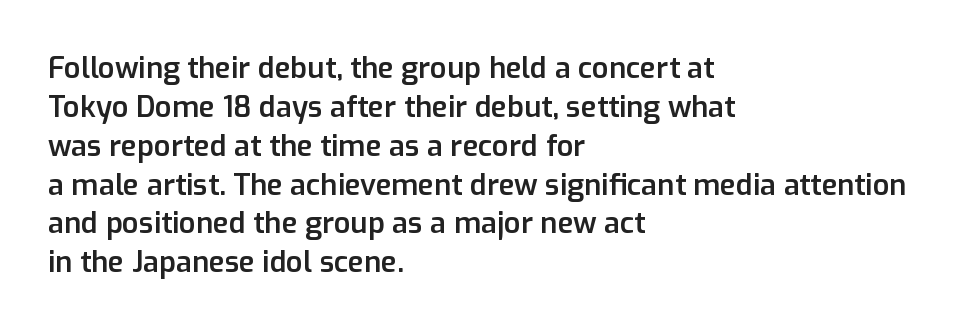
Q: Is the text bold? A: Semi-bold.
Q: Is the text italic (slanted)? A: No, it is upright.
Q: Is the typeface a serif or a sans-serif typeface? A: Sans-serif.
Q: Is the text underlined? A: No.
Q: How is the paragraph aligned? A: Left-aligned.
Q: Is the spacing between letters normal or unusually wide? A: Normal.
Q: Is the spacing between lines tight, normal or loose? A: Normal.
Q: Width (condensed, normal, or wide)? A: Normal.
Q: Stroke contrast? A: Low.
Q: x-height? A: Medium.
Q: Monospaced? A: No.
